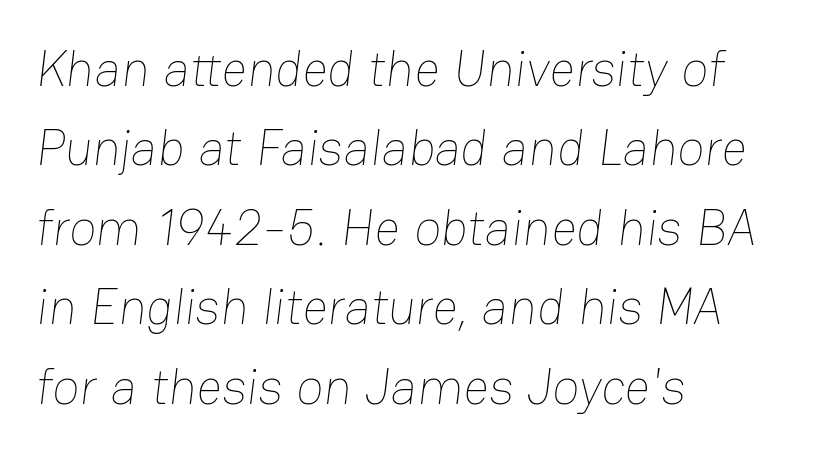
{"bold": "no", "weight": "thin", "width": "normal", "stroke_contrast": "low", "x_height": "medium", "monospaced": "no", "underline": "no", "align": "left", "line_spacing": "normal", "line_spacing_ratio": 1.59, "letter_spacing": "normal", "letter_spacing_em": 0.0, "glyph_px": 50}
